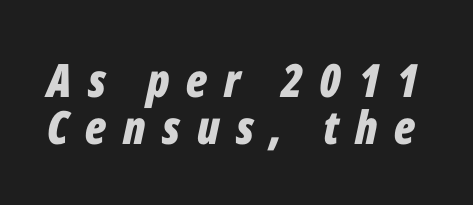
{"italic": "yes", "lean": "right", "slant_degrees": 12, "bold": "yes", "weight": "bold", "width": "condensed", "stroke_contrast": "low", "x_height": "medium", "monospaced": "no", "underline": "no", "line_spacing": "tight", "line_spacing_ratio": 1.02, "letter_spacing": "wide", "letter_spacing_em": 0.36, "glyph_px": 46}
